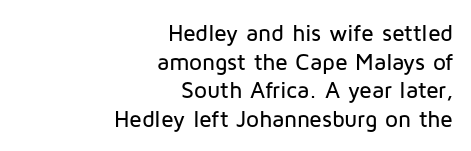
Q: Is the text italic (slanted)? A: No, it is upright.
Q: Is the text underlined? A: No.
Q: How is the paragraph aligned? A: Right-aligned.
Q: Is the spacing between letters normal or unusually wide? A: Normal.
Q: Is the spacing between lines tight, normal or loose? A: Normal.
